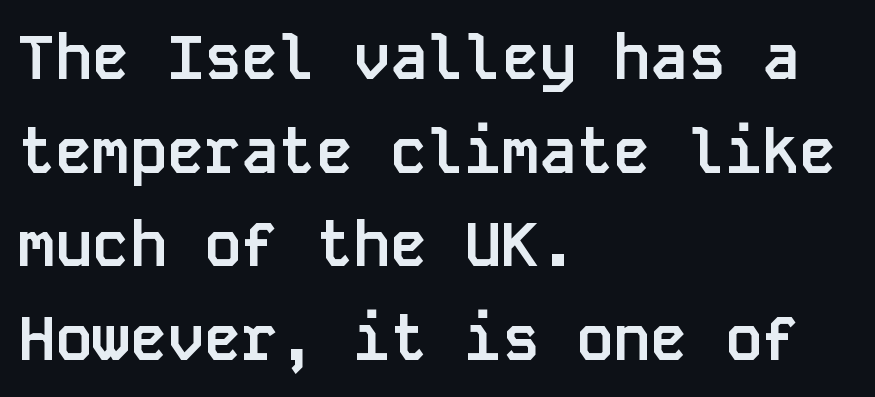
The image shows 62 px semibold sans-serif type, upright, monospaced; set left-aligned, normal line spacing (1.51x), normal letter spacing, not underlined; low stroke contrast and a large x-height.
